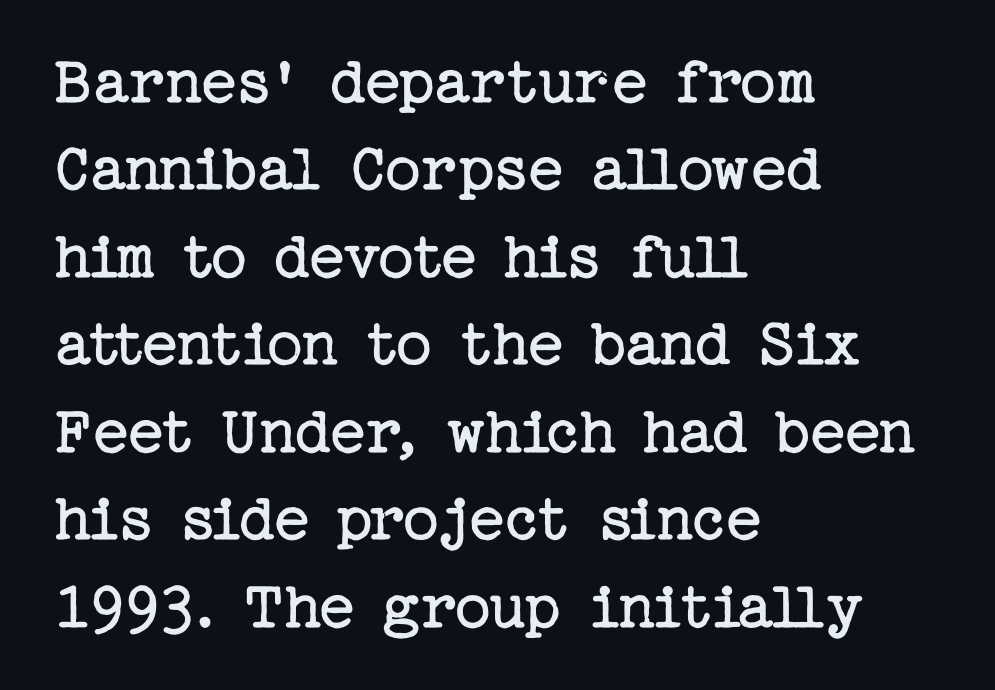
The image shows 70 px regular-weight serif type, upright; set left-aligned, normal line spacing (1.25x), normal letter spacing, not underlined; low stroke contrast and a medium x-height.
